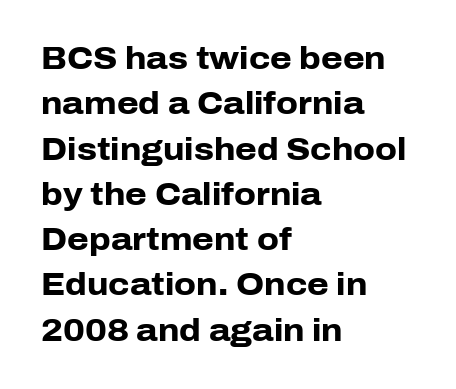
{"serif": "no", "italic": "no", "bold": "yes", "weight": "heavy", "width": "normal", "stroke_contrast": "low", "x_height": "medium", "monospaced": "no", "underline": "no", "align": "left", "line_spacing": "normal", "line_spacing_ratio": 1.46, "letter_spacing": "normal", "letter_spacing_em": 0.0, "glyph_px": 31}
